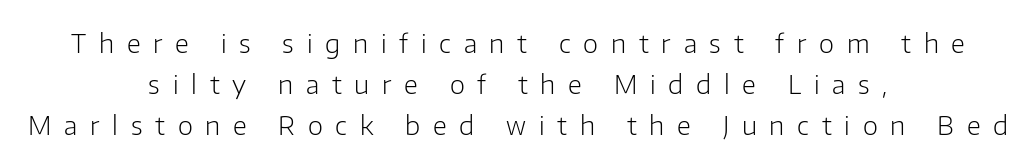
{"italic": "no", "bold": "no", "underline": "no", "align": "center", "line_spacing": "normal", "line_spacing_ratio": 1.58, "letter_spacing": "wide", "letter_spacing_em": 0.49, "glyph_px": 26}
